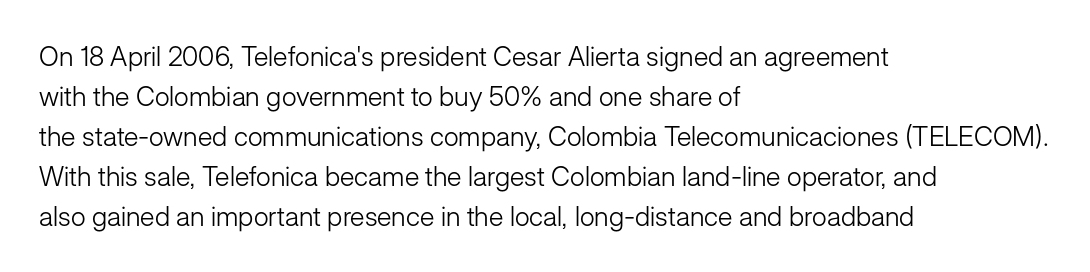
{"italic": "no", "bold": "no", "underline": "no", "align": "left", "line_spacing": "normal", "line_spacing_ratio": 1.48, "letter_spacing": "normal", "letter_spacing_em": 0.0, "glyph_px": 27}
